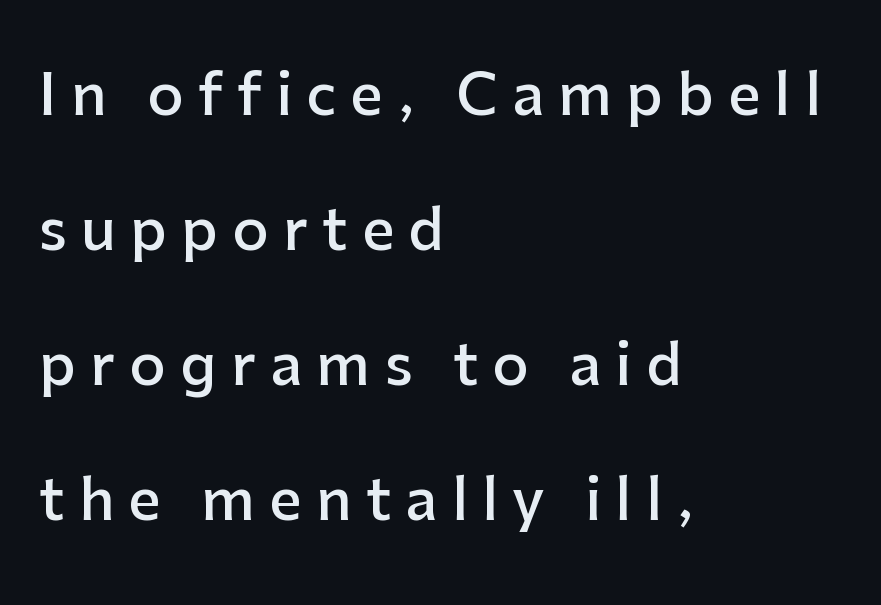
Q: Is the text bold? A: Semi-bold.
Q: Is the text italic (slanted)? A: No, it is upright.
Q: Is the typeface a serif or a sans-serif typeface? A: Sans-serif.
Q: Is the text underlined? A: No.
Q: How is the paragraph aligned? A: Left-aligned.
Q: Is the spacing between letters normal or unusually wide? A: Unusually wide.
Q: Is the spacing between lines tight, normal or loose? A: Loose.
Q: Width (condensed, normal, or wide)? A: Normal.
Q: Stroke contrast? A: Low.
Q: x-height? A: Medium.
Q: Monospaced? A: No.
